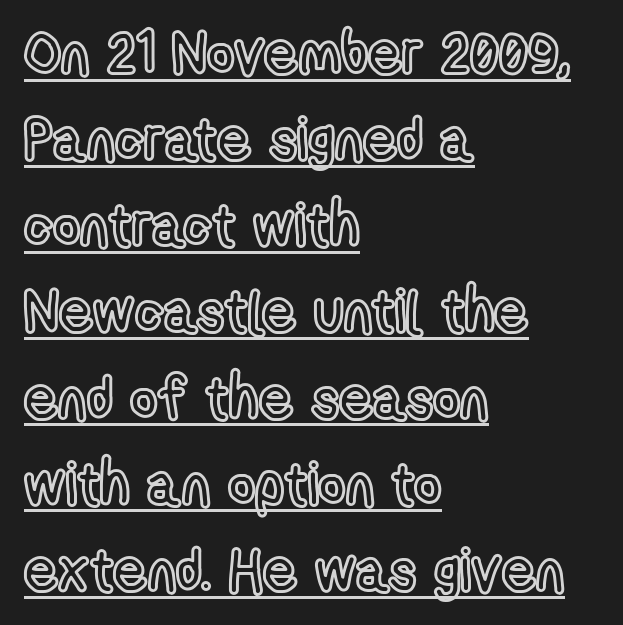
{"italic": "no", "width": "condensed", "x_height": "medium", "monospaced": "no", "underline": "yes", "align": "left", "line_spacing": "normal", "line_spacing_ratio": 1.46, "letter_spacing": "normal", "letter_spacing_em": 0.0, "glyph_px": 59}
